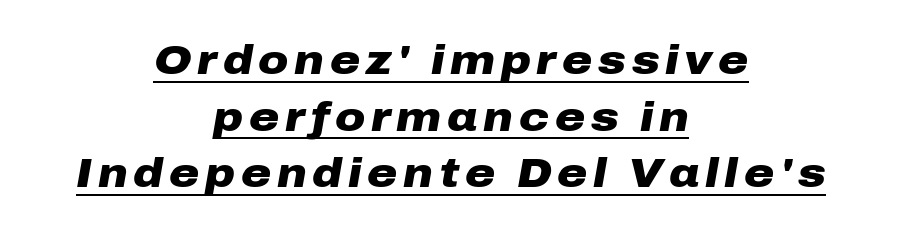
Q: Is the text bold? A: Yes.
Q: Is the text italic (slanted)? A: Yes, it leans right by about 10 degrees.
Q: Is the text underlined? A: Yes.
Q: How is the paragraph aligned? A: Centered.
Q: Is the spacing between lines tight, normal or loose? A: Normal.
Q: Width (condensed, normal, or wide)? A: Wide.
Q: Stroke contrast? A: Low.
Q: x-height? A: Medium.
Q: Monospaced? A: No.
